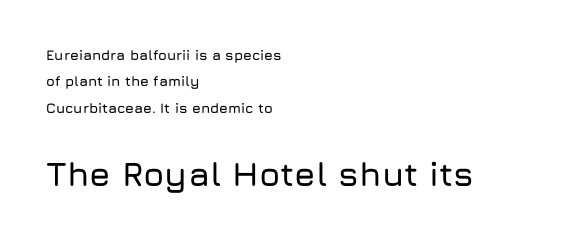
The image shows 34 px sans-serif type, upright; set left-aligned, line spacing 1.89x, normal letter spacing, not underlined; the second (bottom) block is 2.43x larger; low stroke contrast and a medium x-height.
